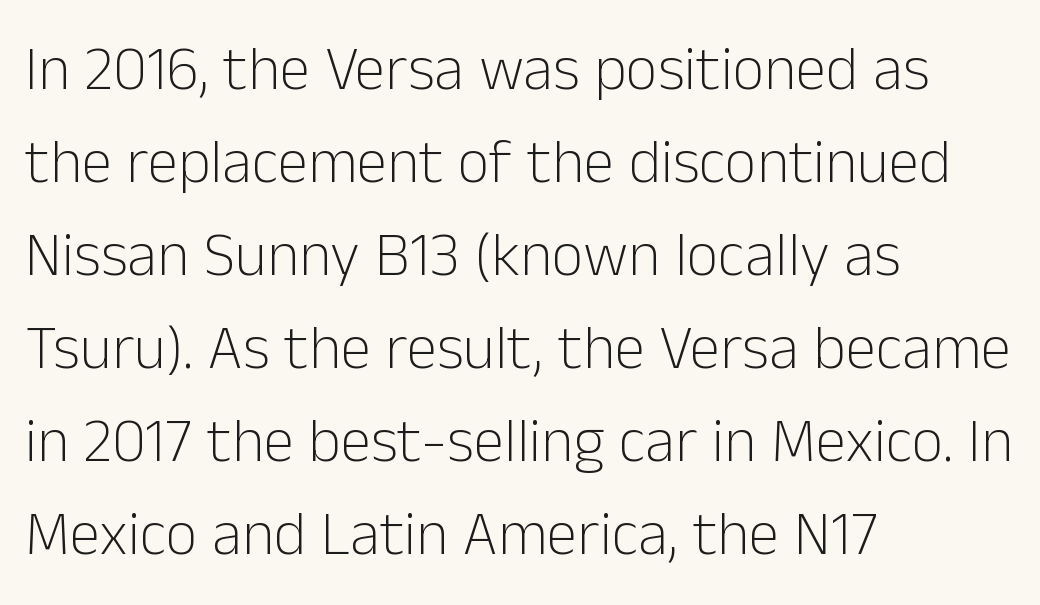
The image shows 62 px light sans-serif type, upright; set left-aligned, normal line spacing (1.5x), normal letter spacing, not underlined; low stroke contrast and a medium x-height.
